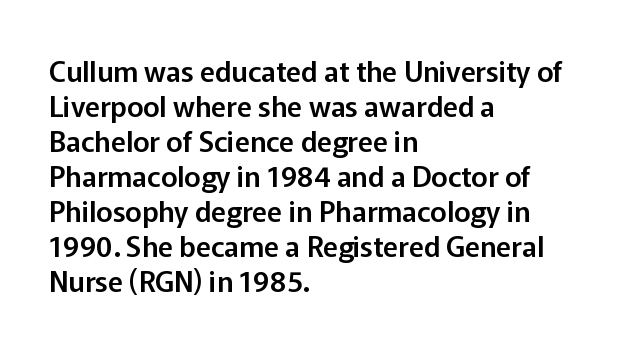
Q: Is the text italic (slanted)? A: No, it is upright.
Q: Is the typeface a serif or a sans-serif typeface? A: Sans-serif.
Q: Is the text underlined? A: No.
Q: How is the paragraph aligned? A: Left-aligned.
Q: Is the spacing between letters normal or unusually wide? A: Normal.
Q: Is the spacing between lines tight, normal or loose? A: Normal.
Q: Width (condensed, normal, or wide)? A: Normal.
Q: Stroke contrast? A: Low.
Q: x-height? A: Medium.
Q: Monospaced? A: No.
